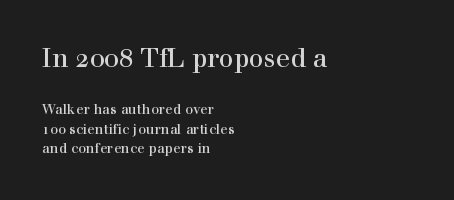
Every stem runs plumb, perpendicular to the baseline. Look at the tracking — it's just the regular setting, nothing added. The first block has been scaled up relative to the second. Anything drawn beneath the words? Only blank space. The line-height multiplier appears to be the usual default.
